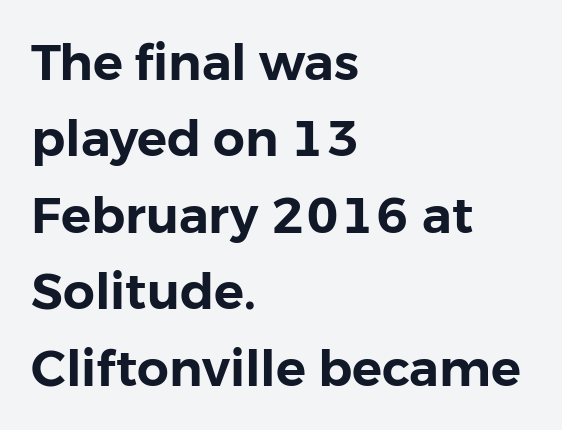
Leading: standard. Reading down the block, your eye returns to a fixed left position each line. Does extra space separate the letters? No, they use regular spacing. The font family rendered here belongs to the sans-serif group.
